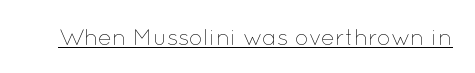
Q: Is the text bold? A: No.
Q: Is the text italic (slanted)? A: No, it is upright.
Q: Is the text underlined? A: Yes.
Q: Is the spacing between letters normal or unusually wide? A: Normal.
